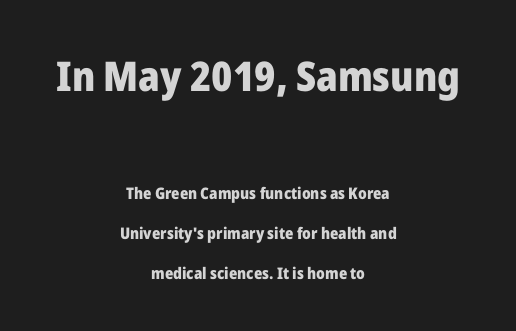
The image shows 41 px heavy sans-serif type, upright; set centered, loose line spacing (2.48x), normal letter spacing, not underlined; the first (top) block is 2.56x larger; low stroke contrast and a medium x-height.
